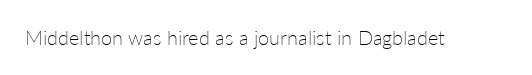
The image shows 20 px text type, upright; set normal letter spacing, not underlined.
